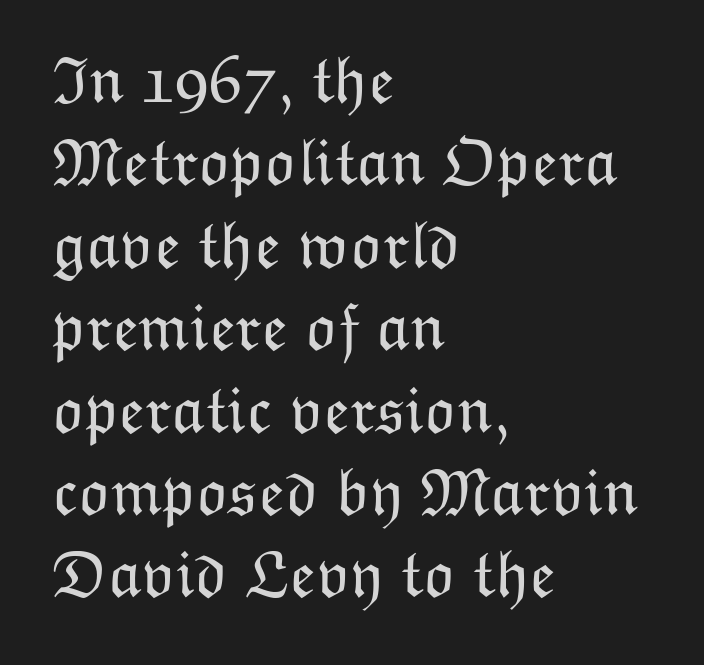
Stems and bowls with no extra thickness — not bold. How are the letters spaced? Ordinarily, with no added tracking. Only glyphs here, with clear space below each row. The compositor pushed each line to the left boundary. Spacing verdict: proportional, widths tailored to each character.
